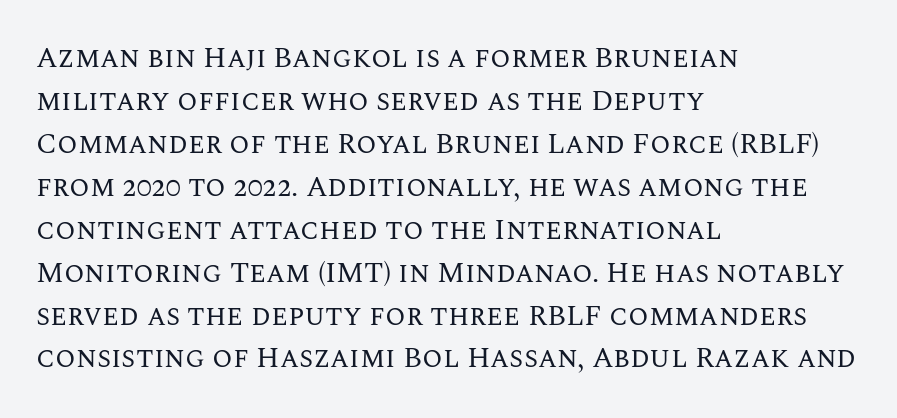
The image shows 29 px regular-weight type, upright; set left-aligned, normal line spacing (1.48x), normal letter spacing, not underlined; medium stroke contrast and a large x-height.
